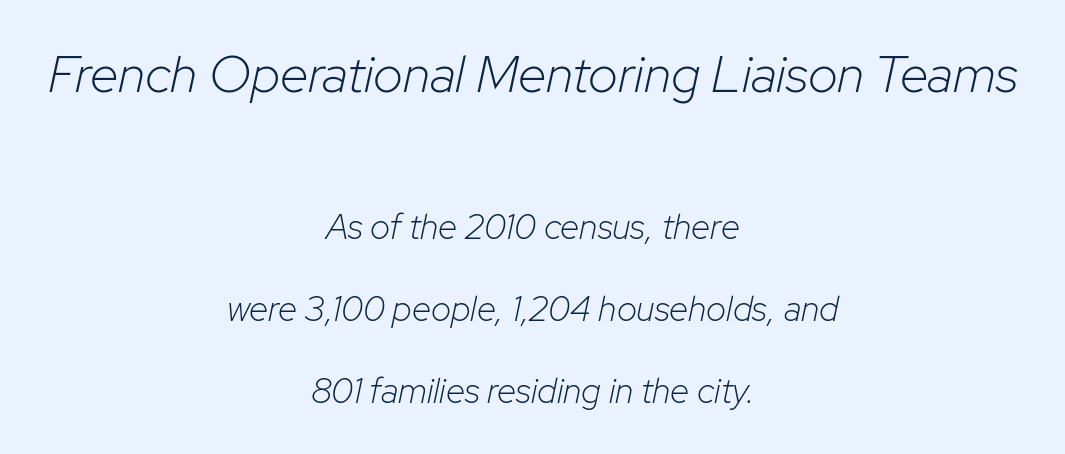
The face used here has a pronounced slope to its letters. The first block has been scaled up relative to the second. Does extra space separate the letters? No, they use regular spacing. Every row of glyphs is offset so its center matches the block's center. Decoration check: the copy has no underline.
